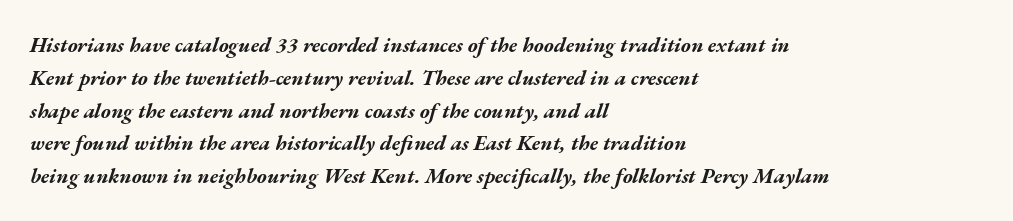
Pretty heavy lettering here — definitely bold. The lines are quadded left. Nobody touched the tracking dial on this one. The foot of each line stays bare and open. The letters are slanted; this is an italic face. Baseline-to-baseline distance is the conventional proportion of letter height.
